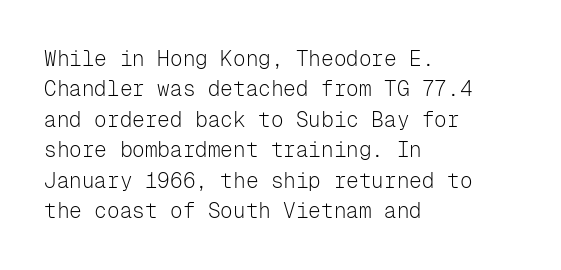
The image shows 21 px text type, upright; set left-aligned, normal line spacing (1.45x), normal letter spacing, not underlined.
